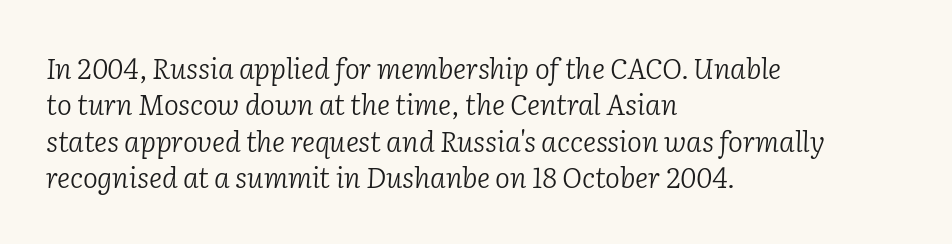
These lines sit exactly where default settings would place them. An italicized treatment has been applied to the whole sample. The string is rendered with underlining switched off. The passage shown is typed in a proportional face where columns would drift. The tracking reads as untouched default to a designer's eye. Are there feet on the stems? There are — it's a serif.
